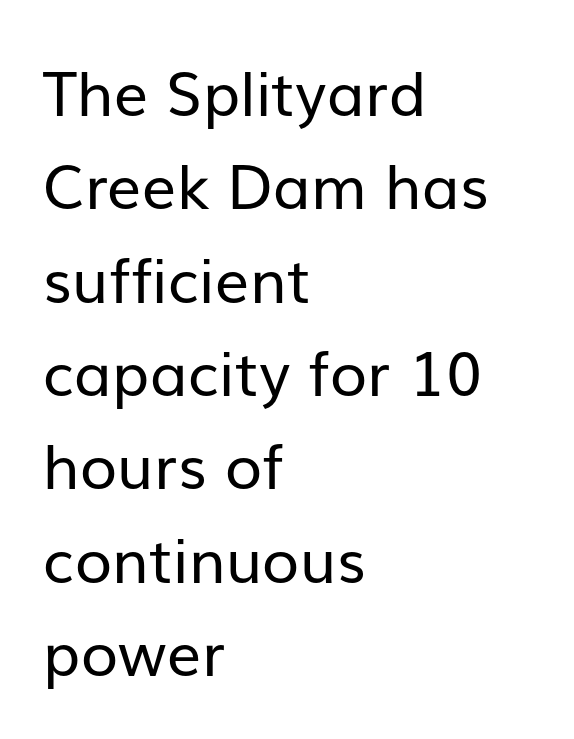
The image shows 61 px regular-weight sans-serif type, upright; set left-aligned, normal line spacing (1.53x), normal letter spacing, not underlined; low stroke contrast and a medium x-height.
